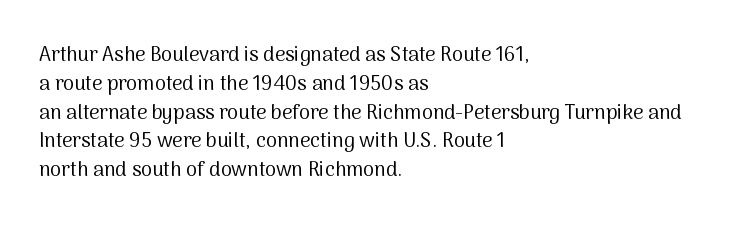
Vertical strokes here are truly vertical. The typesetting does not lean heavy: it is not bold. These lines keep a tight, regular rhythm from letter to letter. Anything drawn beneath the words? Only blank space. The designer left line spacing at the default. Caption: multi-line text, flush left, ragged right.
